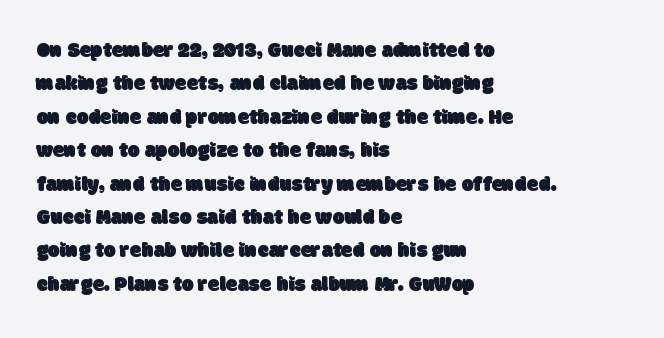
Here the glyphs are tracked normally, forming tight word shapes. Unmarked baselines from the first word to the last. Visually the block forms a straight wall on the left and a jagged coastline on the right. The space between consecutive lines is moderate.
